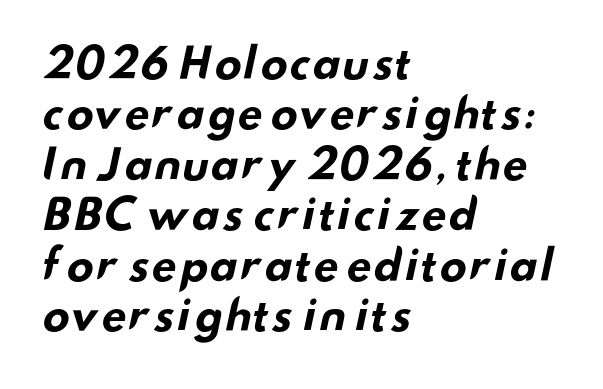
The passage is arranged the way most books set body copy — flush left. No extra tracking has been applied to these lines. The face used here is proportionally spaced, like ordinary book or web type. Check the space under the baseline: it is left empty. The passage shown is emphatically bold. Regarding serifs, this sample does without them.
